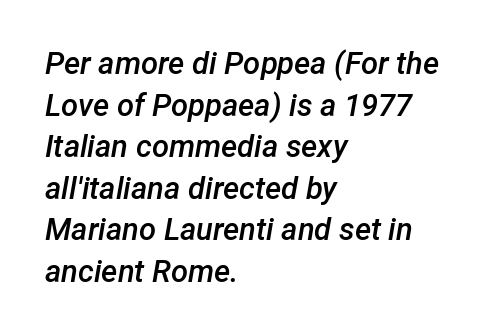
Weight: semibold (demi). Lines of text with bare space underneath. Notice how the passage keeps a crisp vertical edge on the left only. Leading matches the norm, producing a regular column.
